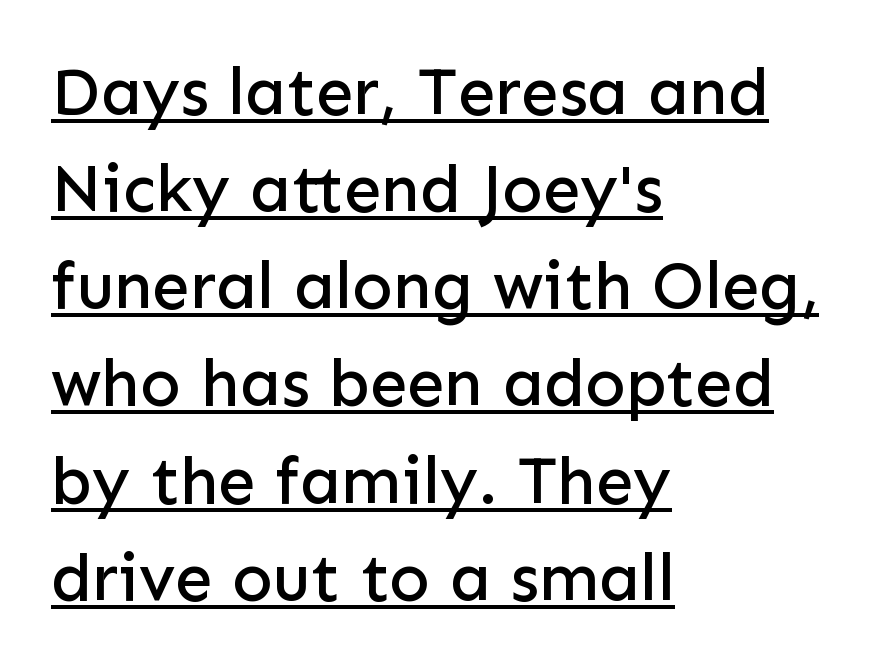
Serif or sans? Sans — the stroke terminals are bare. The rendering anchors every line to the left-hand side. The font's upright variant was chosen for this text. Is there an underline? Yes — a line sits under the letters. The rendering keeps characters at their native spacing.
